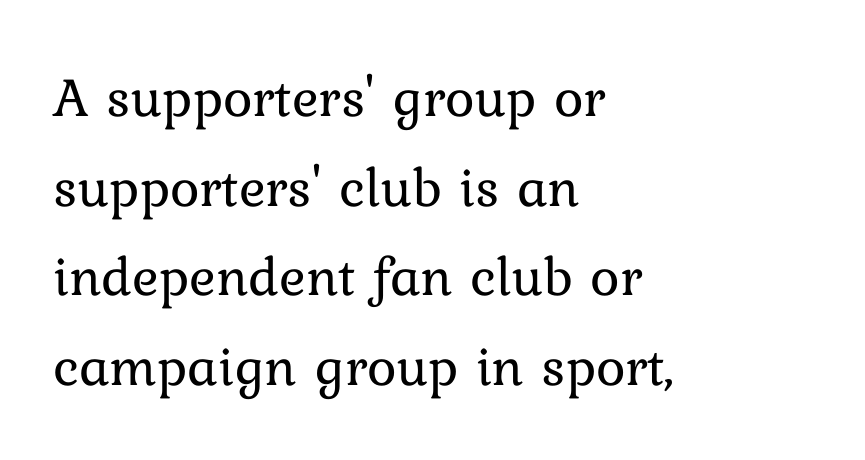
Type without underlining. Leftover space on each line is placed entirely after the last word. This block has exactly the height ordinary leading produces. When letters stand straight like this, we call the style roman or upright.
